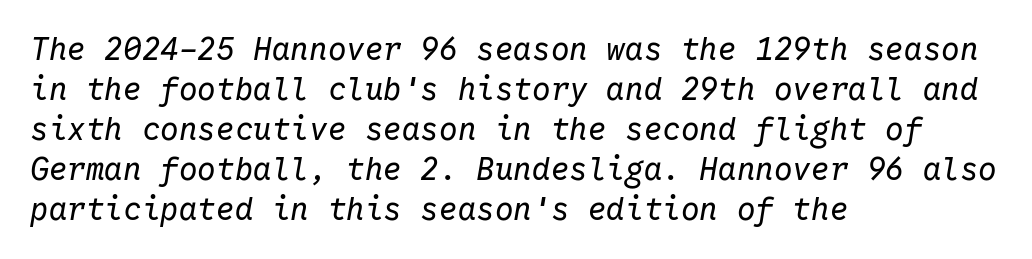
The strokes are not fattened; the text isn't bold. Letter spacing: default. The passage shown leans; its letterforms are oblique. The compositor pushed each line to the left boundary. Vertically, the passage feels balanced, rows spaced as you'd expect.
